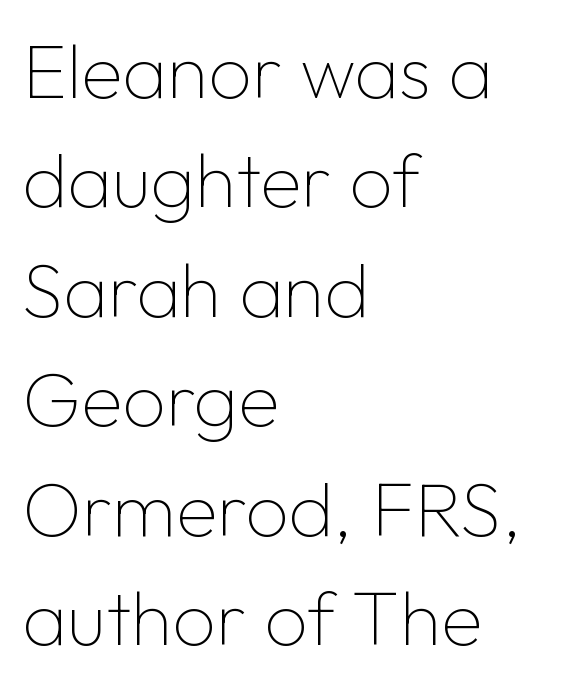
Letterform terminals end flat and unadorned throughout the passage. Weight class: somewhere from thin through regular. The passage shown is typed in a proportional face where columns would drift. The vertical gap from one line to the next is medium.
